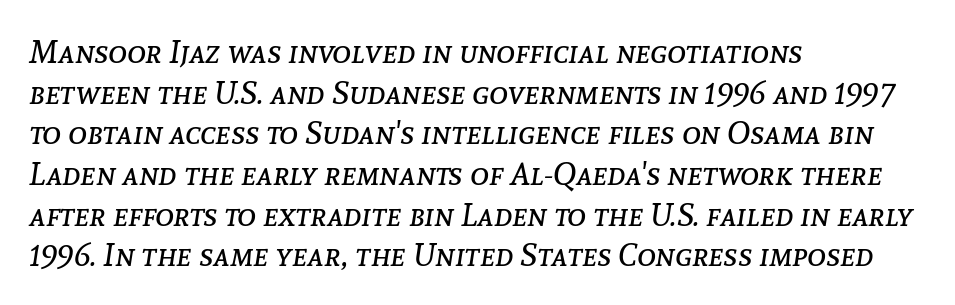
{"italic": "yes", "lean": "right", "slant_degrees": 8, "bold": "no", "weight": "regular", "width": "normal", "stroke_contrast": "low", "x_height": "medium", "monospaced": "no", "underline": "no", "align": "left", "line_spacing": "normal", "line_spacing_ratio": 1.27, "letter_spacing": "normal", "letter_spacing_em": 0.0, "glyph_px": 32}
